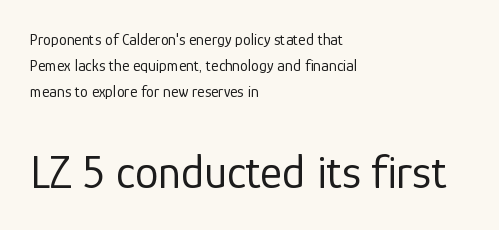
Baseline-to-baseline distance is the conventional proportion of letter height. Font category for this specimen: sans-serif. You can tell it's not italic because the verticals are truly vertical. Stroke thickness stays within the range of a standard reading face or lighter.
